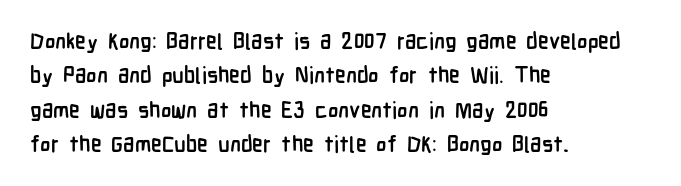
Q: Is the text bold? A: Yes.
Q: Is the text italic (slanted)? A: No, it is upright.
Q: Is the text underlined? A: No.
Q: How is the paragraph aligned? A: Left-aligned.
Q: Is the spacing between letters normal or unusually wide? A: Normal.
Q: Is the spacing between lines tight, normal or loose? A: Normal.
